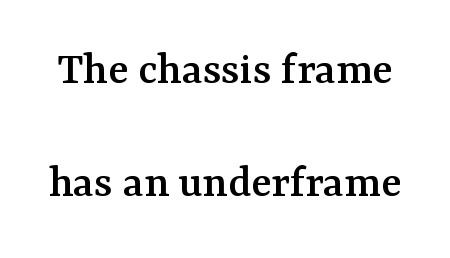
The image shows 47 px serif type, upright; set loose line spacing (2.41x), normal letter spacing, not underlined; medium stroke contrast and a medium x-height.
